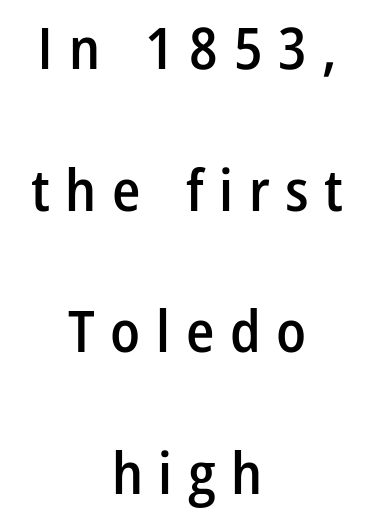
The image shows 58 px semibold, condensed sans-serif type, upright; set centered, loose line spacing (2.44x), unusually wide letter spacing (+0.27 em), not underlined; low stroke contrast and a medium x-height.
